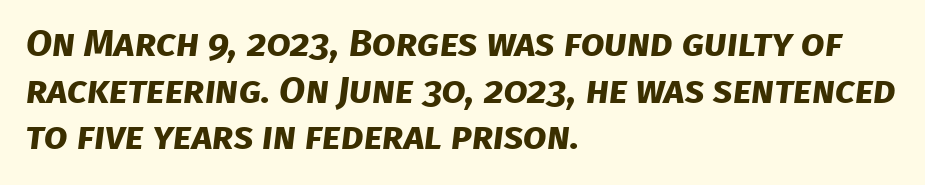
The image shows 38 px bold sans-serif type; set left-aligned, line spacing 1.23x, normal letter spacing, not underlined; low stroke contrast and a large x-height.
